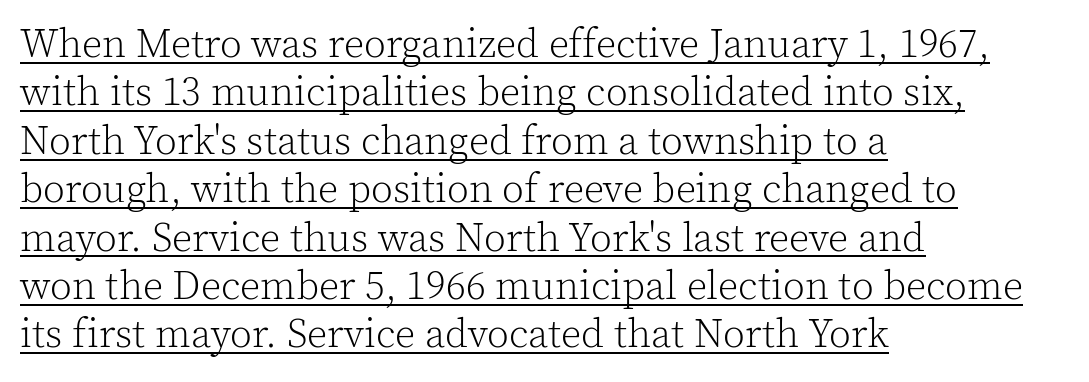
{"serif": "yes", "italic": "no", "bold": "no", "weight": "light", "width": "normal", "x_height": "medium", "monospaced": "no", "underline": "yes", "align": "left", "line_spacing_ratio": 1.21, "letter_spacing": "normal", "letter_spacing_em": 0.0, "glyph_px": 40}
